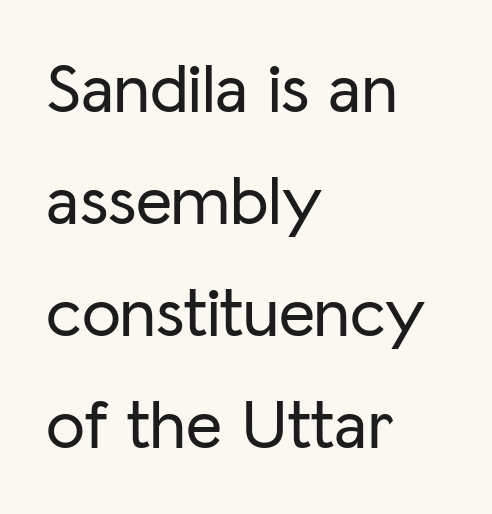
Q: Is the text italic (slanted)? A: No, it is upright.
Q: Is the typeface a serif or a sans-serif typeface? A: Sans-serif.
Q: Is the text underlined? A: No.
Q: How is the paragraph aligned? A: Left-aligned.
Q: Is the spacing between letters normal or unusually wide? A: Normal.
Q: Is the spacing between lines tight, normal or loose? A: Normal.
Q: Width (condensed, normal, or wide)? A: Normal.
Q: Stroke contrast? A: Low.
Q: x-height? A: Medium.
Q: Monospaced? A: No.
